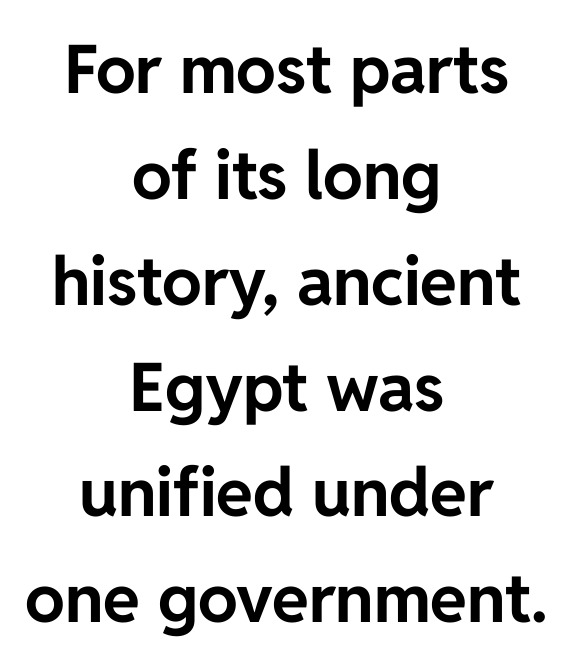
The image shows 67 px bold sans-serif type, upright; set centered, normal line spacing (1.58x), normal letter spacing, not underlined; low stroke contrast and a medium x-height.
